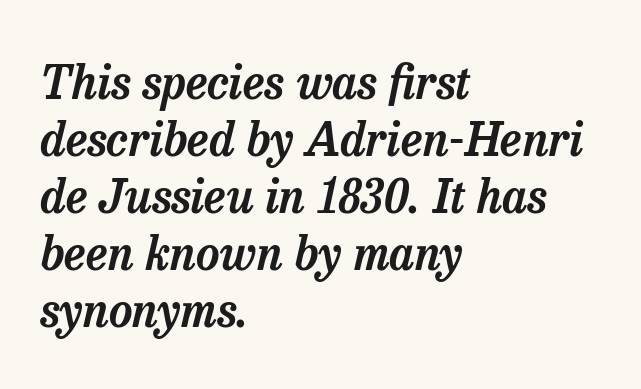
The image shows 46 px serif type, italic (leaning right); set left-aligned, line spacing 1.24x, normal letter spacing, not underlined; low stroke contrast and a medium x-height.
